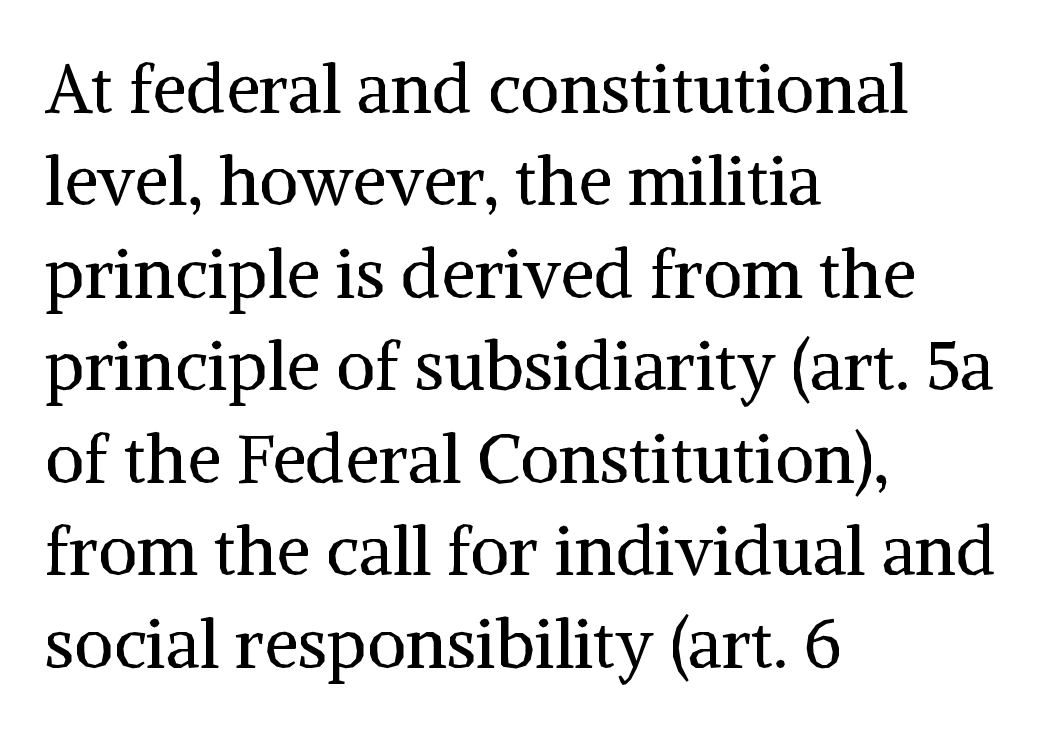
{"serif": "yes", "italic": "no", "bold": "no", "weight": "regular", "width": "normal", "stroke_contrast": "medium", "x_height": "medium", "monospaced": "no", "underline": "no", "align": "left", "line_spacing": "normal", "line_spacing_ratio": 1.36, "letter_spacing": "normal", "letter_spacing_em": 0.0, "glyph_px": 68}
